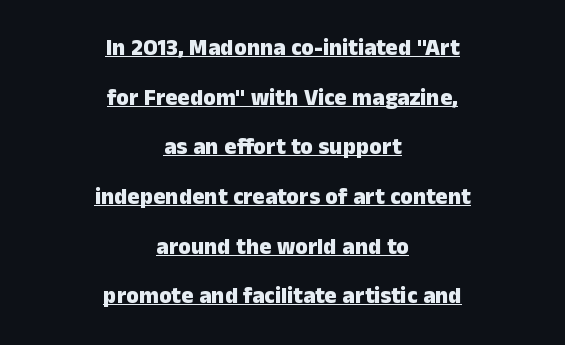
Observe the ordinary spacing: letters are neighbours, not strangers. Heavy, bold letterforms. Every row of glyphs is offset so its center matches the block's center. Loosely led — the rows are spread out. Is there an underline? Yes — a line sits under the letters.
